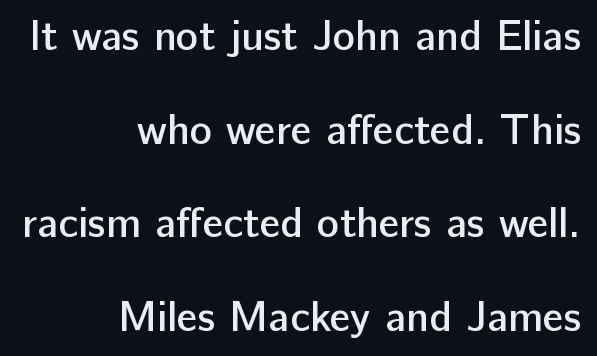
Q: Is the text bold? A: Semi-bold.
Q: Is the text italic (slanted)? A: No, it is upright.
Q: Is the typeface a serif or a sans-serif typeface? A: Sans-serif.
Q: Is the text underlined? A: No.
Q: How is the paragraph aligned? A: Right-aligned.
Q: Is the spacing between letters normal or unusually wide? A: Normal.
Q: Is the spacing between lines tight, normal or loose? A: Loose.
Q: Width (condensed, normal, or wide)? A: Normal.
Q: Stroke contrast? A: Low.
Q: x-height? A: Medium.
Q: Monospaced? A: No.
